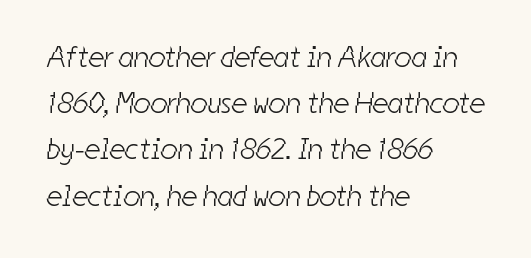
Q: Is the text bold? A: No.
Q: Is the typeface a serif or a sans-serif typeface? A: Sans-serif.
Q: Is the text underlined? A: No.
Q: How is the paragraph aligned? A: Left-aligned.
Q: Is the spacing between letters normal or unusually wide? A: Normal.
Q: Is the spacing between lines tight, normal or loose? A: Normal.
Q: Width (condensed, normal, or wide)? A: Condensed.
Q: Stroke contrast? A: Low.
Q: x-height? A: Medium.
Q: Monospaced? A: No.
